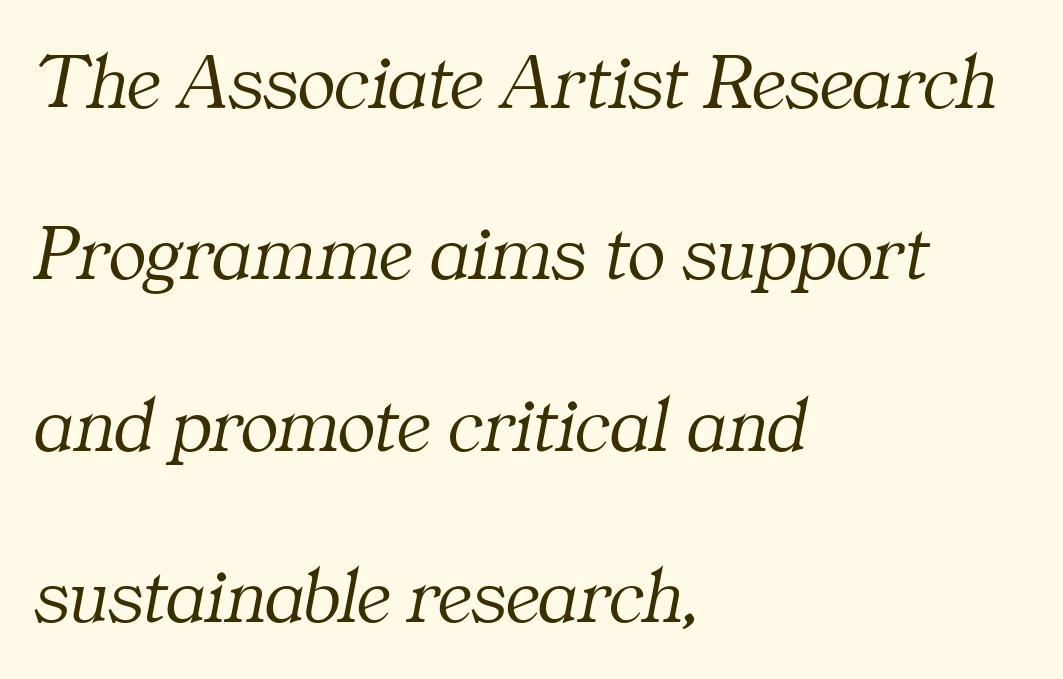
One glance says open: line gaps are wider than usual. Would a proofreader flag this as italicized? Yes. Examine the stroke ends and you'll spot serifs. The paragraph has a hard left edge and a soft right edge.
